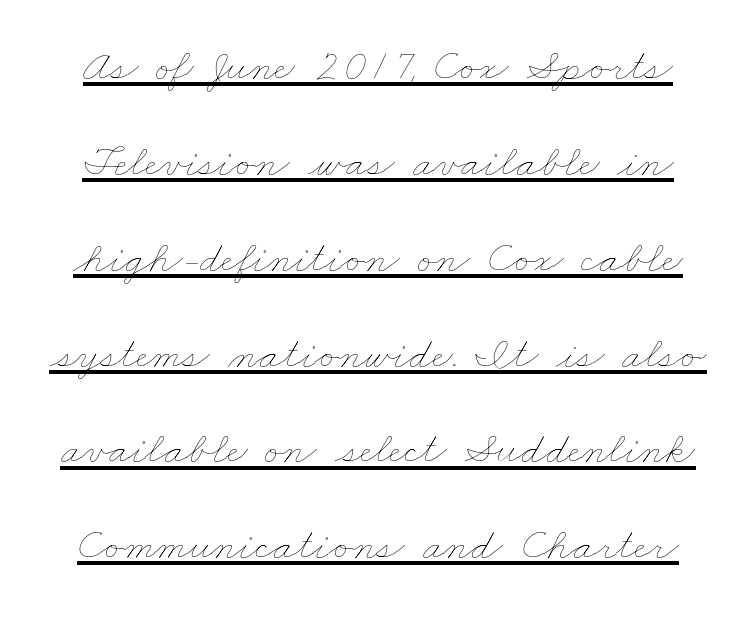
{"bold": "no", "weight": "thin", "width": "wide", "stroke_contrast": "low", "x_height": "small", "monospaced": "no", "underline": "yes", "line_spacing": "loose", "line_spacing_ratio": 2.13, "letter_spacing": "normal", "letter_spacing_em": 0.0, "glyph_px": 45}
